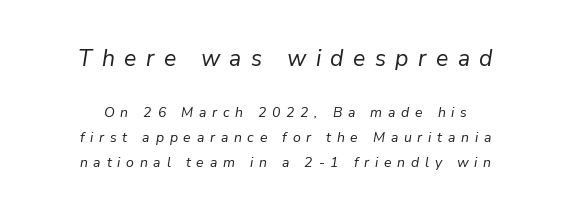
The image shows 23 px text type, italic (leaning right); set centered, line spacing 1.79x, unusually wide letter spacing (+0.41 em), not underlined; the first (top) block is 1.64x larger.
